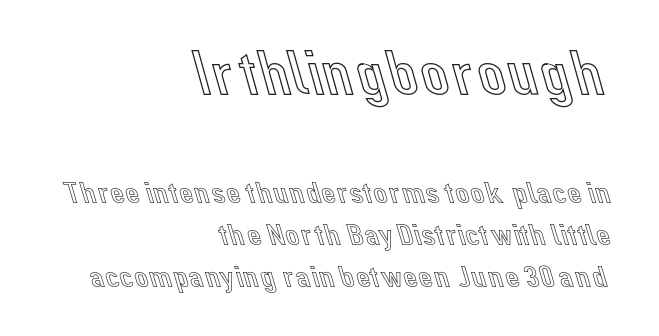
The upper block of text is set noticeably larger than the block beneath it. Proportional: the letters do not fall into vertical columns. Baseline-to-baseline distance is the conventional proportion of letter height. The tracking reads as untouched default to a designer's eye. Quick note: underline off.
